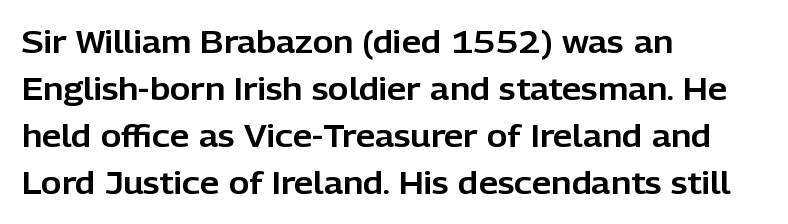
{"serif": "no", "italic": "no", "width": "normal", "stroke_contrast": "low", "x_height": "medium", "monospaced": "no", "underline": "no", "align": "left", "line_spacing": "normal", "line_spacing_ratio": 1.52, "letter_spacing": "normal", "letter_spacing_em": 0.0, "glyph_px": 31}
